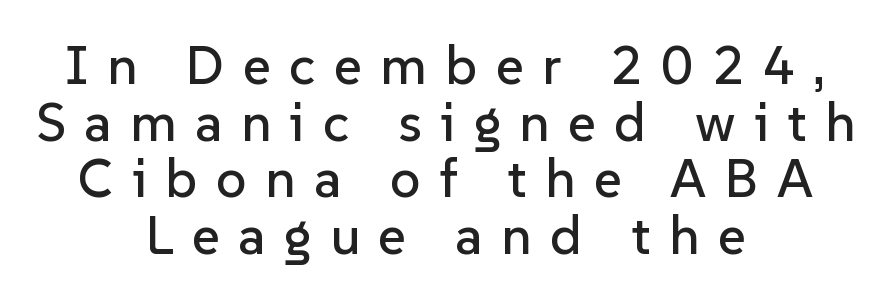
Q: Is the text italic (slanted)? A: No, it is upright.
Q: Is the typeface a serif or a sans-serif typeface? A: Sans-serif.
Q: Is the text underlined? A: No.
Q: How is the paragraph aligned? A: Centered.
Q: Is the spacing between letters normal or unusually wide? A: Unusually wide.
Q: Is the spacing between lines tight, normal or loose? A: Tight.
Q: Width (condensed, normal, or wide)? A: Normal.
Q: Stroke contrast? A: Low.
Q: x-height? A: Medium.
Q: Monospaced? A: No.
